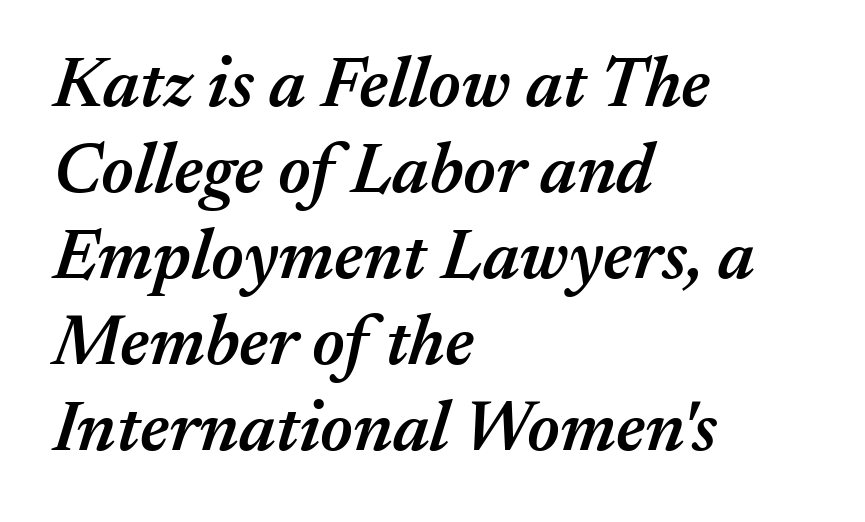
Visually the block forms a straight wall on the left and a jagged coastline on the right. This rendering features lettering with no underline. You could call the tracking neutral — neither tight nor loose. Tall strokes in this sample are angled rather than plumb. These lines are rendered in a variable-pitch font.
